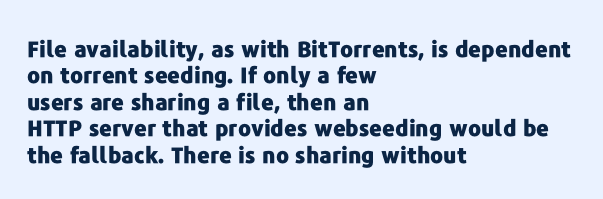
Stroke thickness is high; the sample reads as a true bold. Underline: absent. The horizontal fit of the characters is conventional and even. Do the letters lean? They stand straight. Horizontal alignment here is leftward, the default for most running prose.
